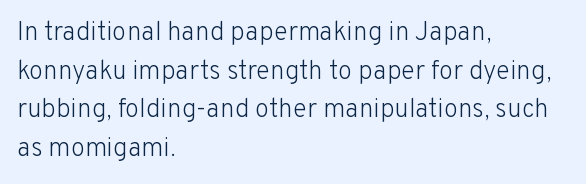
Q: Is the text bold? A: No.
Q: Is the text italic (slanted)? A: No, it is upright.
Q: Is the text underlined? A: No.
Q: How is the paragraph aligned? A: Left-aligned.
Q: Is the spacing between letters normal or unusually wide? A: Normal.
Q: Is the spacing between lines tight, normal or loose? A: Normal.
